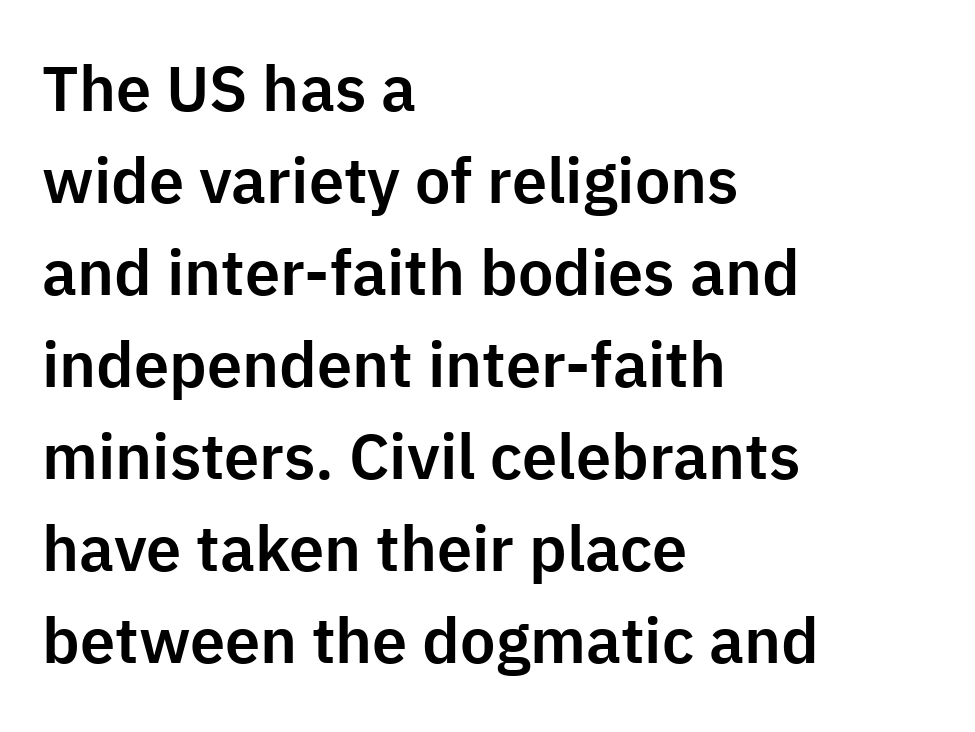
The face used here is proportionally spaced, like ordinary book or web type. Students, observe: this is what conventionally led text looks like. The font family rendered here belongs to the sans-serif group. The typesetter chose a ragged-right arrangement here. In terms of letterspacing, this is plain default setting. Do the letters lean? They stand straight.
